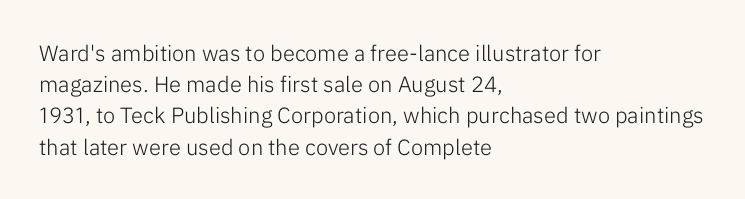
Q: Is the text bold? A: No.
Q: Is the text italic (slanted)? A: No, it is upright.
Q: Is the text underlined? A: No.
Q: How is the paragraph aligned? A: Left-aligned.
Q: Is the spacing between letters normal or unusually wide? A: Normal.
Q: Is the spacing between lines tight, normal or loose? A: Normal.
